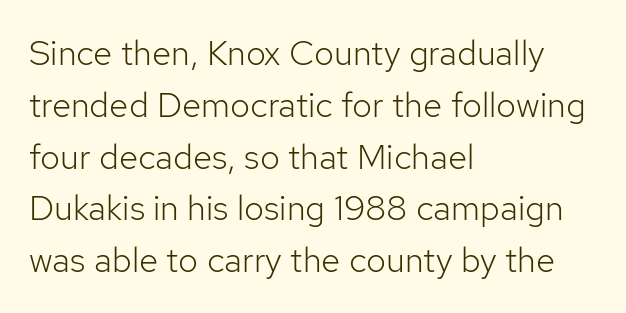
Q: Is the text bold? A: No.
Q: Is the text italic (slanted)? A: No, it is upright.
Q: Is the typeface a serif or a sans-serif typeface? A: Sans-serif.
Q: Is the text underlined? A: No.
Q: How is the paragraph aligned? A: Left-aligned.
Q: Is the spacing between letters normal or unusually wide? A: Normal.
Q: Is the spacing between lines tight, normal or loose? A: Normal.
Q: Width (condensed, normal, or wide)? A: Normal.
Q: Stroke contrast? A: Low.
Q: x-height? A: Medium.
Q: Monospaced? A: No.
